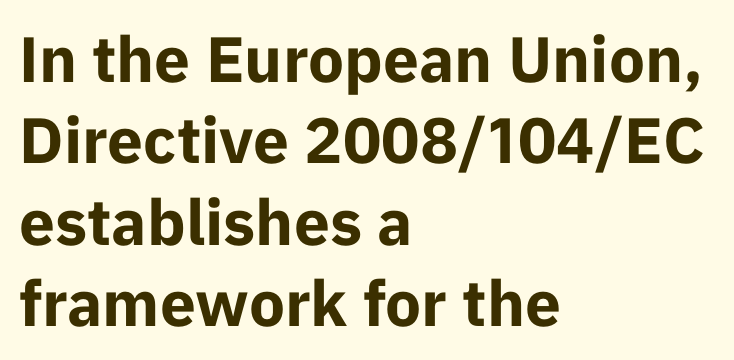
{"serif": "no", "italic": "no", "bold": "yes", "weight": "bold", "width": "normal", "stroke_contrast": "low", "x_height": "medium", "monospaced": "no", "underline": "no", "align": "left", "line_spacing": "normal", "line_spacing_ratio": 1.27, "letter_spacing": "normal", "letter_spacing_em": 0.0, "glyph_px": 64}
